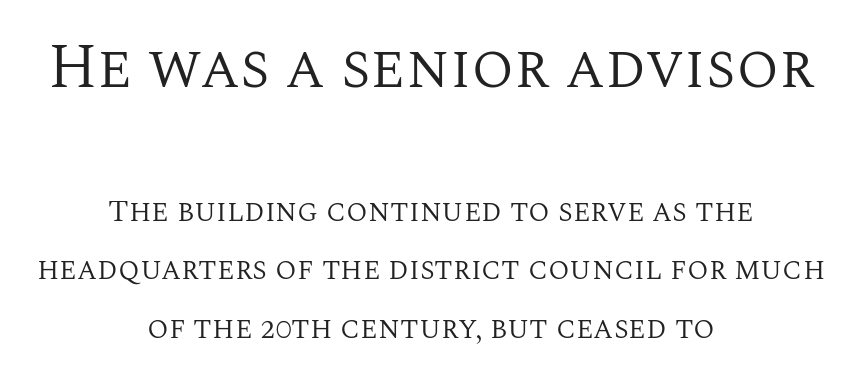
Q: Is the text bold? A: No.
Q: Is the text italic (slanted)? A: No, it is upright.
Q: Is the typeface a serif or a sans-serif typeface? A: Serif.
Q: Is the text underlined? A: No.
Q: How is the paragraph aligned? A: Centered.
Q: Is the spacing between letters normal or unusually wide? A: Normal.
Q: Which block of text is set in a larger size, the first (top) or the second (bottom)? A: The first (top) one.
Q: Width (condensed, normal, or wide)? A: Normal.
Q: Stroke contrast? A: Medium.
Q: x-height? A: Large.
Q: Monospaced? A: No.
